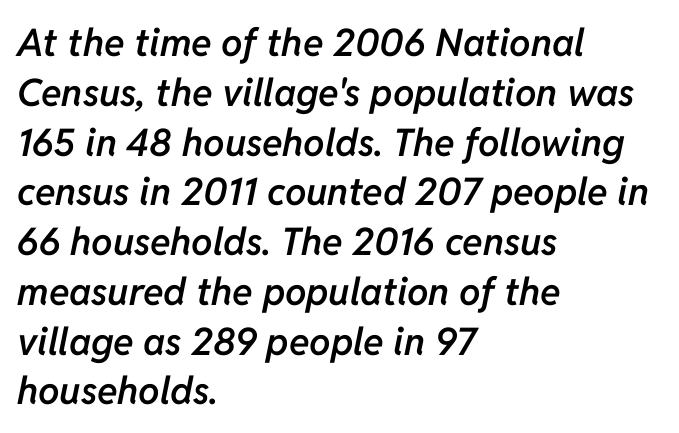
Horizontally, the lines are justified to the leading edge only. The glyphs look as if they've been sheared to an angle. Descenders hang freely into open space. Caption: standard tracking, unaltered. The passage shown is typed in a proportional face where columns would drift. Regarding leading, the lines here are spaced in the standard way.
